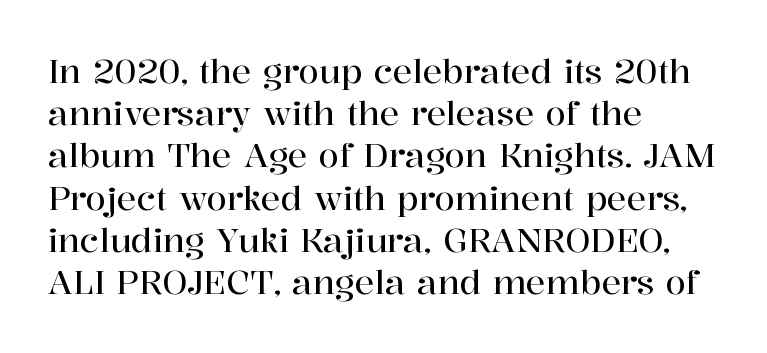
Standard letterfit; no display-style spreading of the glyphs. This rendering features lettering with no underline. In terms of leading, this rendering sits right in the middle. This rendering uses left alignment, leaving the right contour irregular. What kind of face is this? One with serifs. The face used here is proportionally spaced, like ordinary book or web type.
